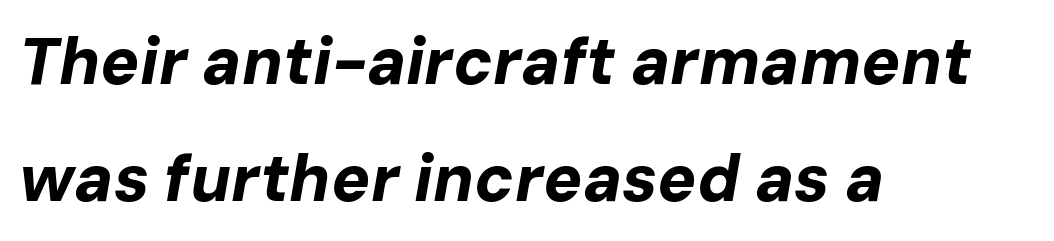
The text block is weighted toward the left margin, trailing off unevenly rightward. This sample uses plain, unmodified letter spacing. Plenty of ink on the page — the face is bold. Descenders are the only things crossing below the line. Style check: oblique.
